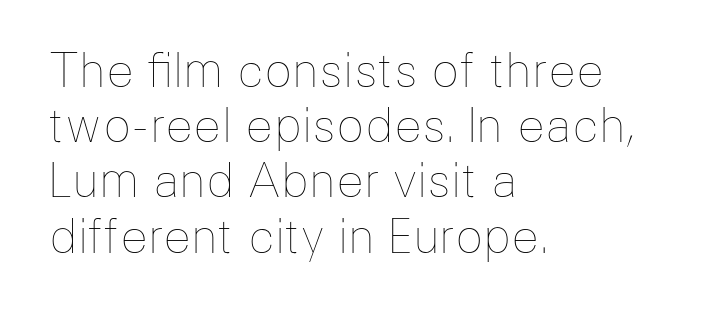
These lines keep a tight, regular rhythm from letter to letter. Reading down the block, your eye returns to a fixed left position each line. A typesetter would call this proportional, since set widths differ per character. Rendered with straight, roman letterforms. Honestly, there is no underline to notice here at all. Ink coverage per letter is moderate at most.
